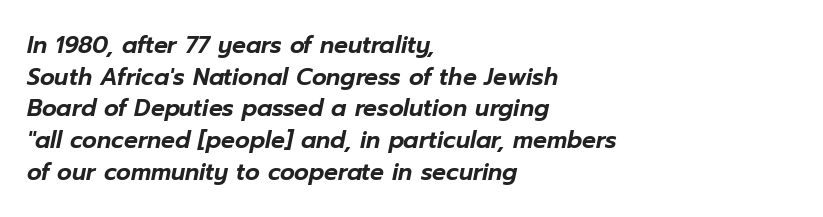
Honestly, there is no underline to notice here at all. Layout note: lines flush left. Line spacing here is normal. Emphasis-style slanted type is in use. Tracking here is standard; glyphs follow each other at the usual distance.
